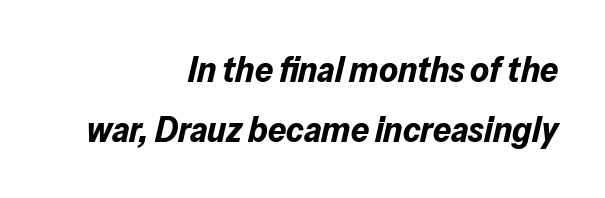
The image shows 36 px bold type, italic (leaning right); set right-aligned, normal line spacing (1.66x), normal letter spacing, not underlined; low stroke contrast and a medium x-height.
